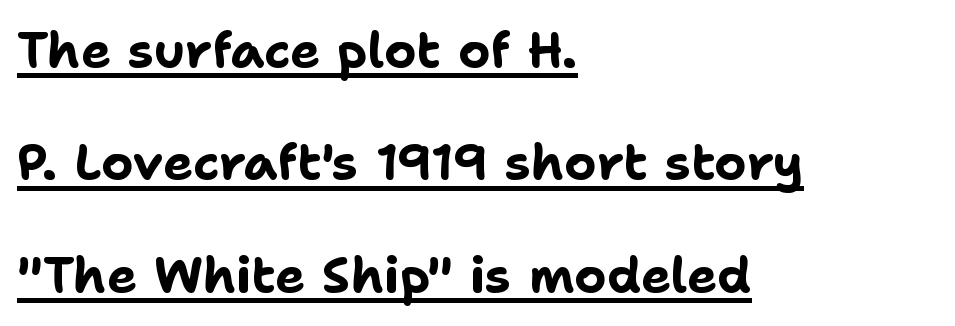
Q: Is the text bold? A: Yes.
Q: Is the text italic (slanted)? A: No, it is upright.
Q: Is the typeface a serif or a sans-serif typeface? A: Sans-serif.
Q: Is the text underlined? A: Yes.
Q: How is the paragraph aligned? A: Left-aligned.
Q: Is the spacing between letters normal or unusually wide? A: Normal.
Q: Is the spacing between lines tight, normal or loose? A: Loose.
Q: Width (condensed, normal, or wide)? A: Normal.
Q: Stroke contrast? A: Low.
Q: x-height? A: Medium.
Q: Monospaced? A: No.
